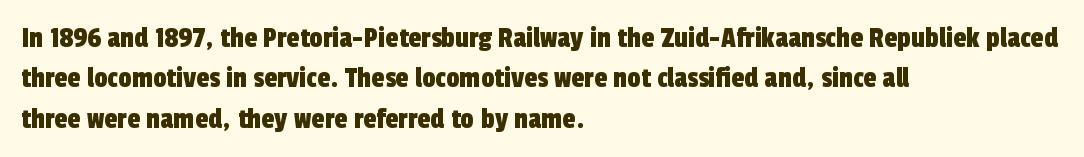
Q: Is the typeface a serif or a sans-serif typeface? A: Sans-serif.
Q: Is the text underlined? A: No.
Q: How is the paragraph aligned? A: Left-aligned.
Q: Is the spacing between letters normal or unusually wide? A: Normal.
Q: Is the spacing between lines tight, normal or loose? A: Normal.
Q: Width (condensed, normal, or wide)? A: Condensed.
Q: x-height? A: Medium.
Q: Monospaced? A: No.
